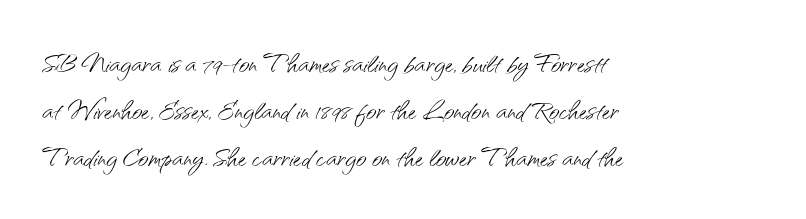
Unbolded letterforms with no extra heft. These lines are rendered in a variable-pitch font. The type is set solid horizontally, with unmodified tracking. The passage shown stacks its lines at a standard gap. Notice how the passage keeps a crisp vertical edge on the left only.
